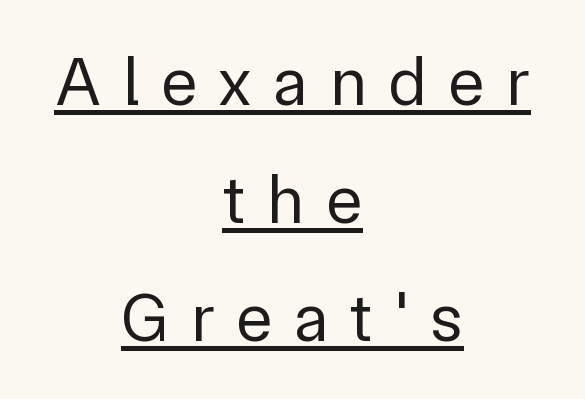
These lines are rendered in a variable-pitch font. A sans-serif font was chosen for this passage. Look at the tracking — it's clearly loosened, letters drifting apart. Does the lettering tilt? It doesn't — this is upright.
